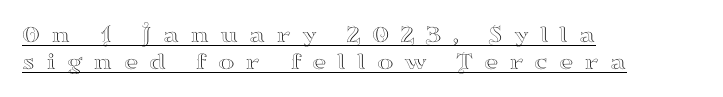
{"italic": "no", "underline": "yes", "align": "left", "line_spacing": "tight", "line_spacing_ratio": 1.1, "letter_spacing": "wide", "letter_spacing_em": 0.43, "glyph_px": 25}
